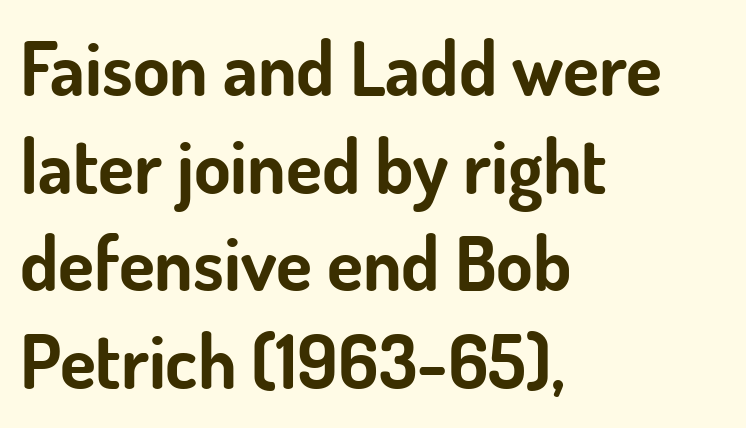
{"serif": "no", "italic": "no", "bold": "yes", "weight": "bold", "width": "normal", "stroke_contrast": "low", "x_height": "small", "monospaced": "no", "underline": "no", "align": "left", "line_spacing": "normal", "line_spacing_ratio": 1.32, "letter_spacing": "normal", "letter_spacing_em": 0.0, "glyph_px": 74}
